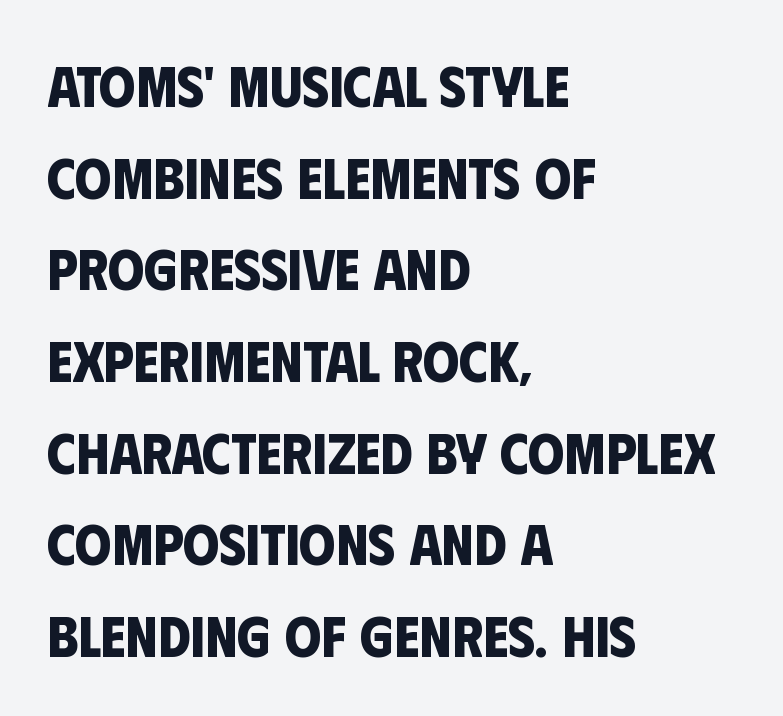
The face used here is proportionally spaced, like ordinary book or web type. One glance says typical: line gaps are just what's usual. Lines of text with bare space underneath. If you drew a ruler down the left edge, every line would touch it.
